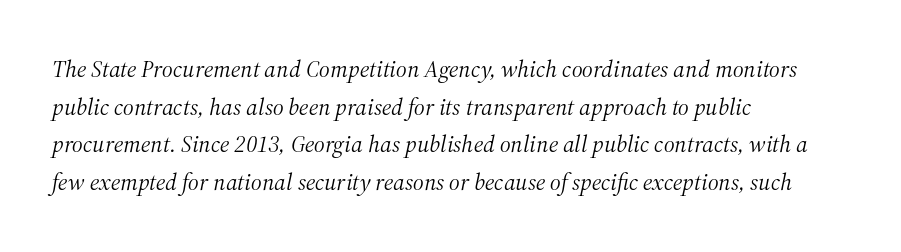
Q: Is the text bold? A: No.
Q: Is the text italic (slanted)? A: Yes, it leans right by about 12 degrees.
Q: Is the text underlined? A: No.
Q: How is the paragraph aligned? A: Left-aligned.
Q: Is the spacing between letters normal or unusually wide? A: Normal.
Q: Is the spacing between lines tight, normal or loose? A: Normal.
